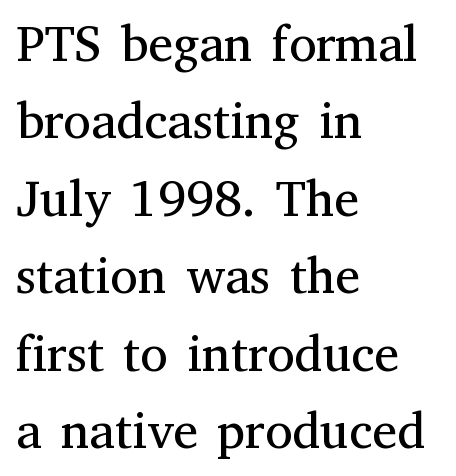
The image shows 50 px regular-weight serif type, upright; set left-aligned, normal line spacing (1.55x), normal letter spacing, not underlined; medium stroke contrast and a medium x-height.
